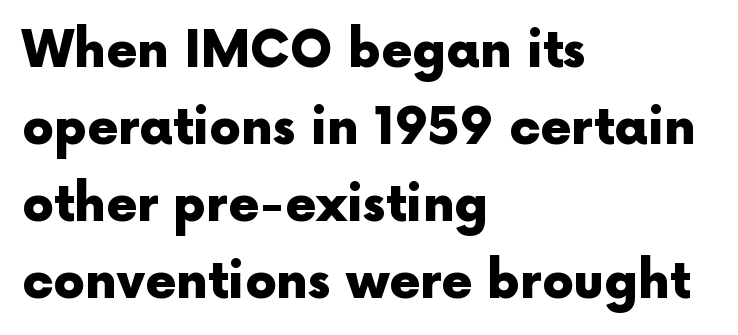
Q: Is the text bold? A: Yes.
Q: Is the text italic (slanted)? A: No, it is upright.
Q: Is the typeface a serif or a sans-serif typeface? A: Sans-serif.
Q: Is the text underlined? A: No.
Q: How is the paragraph aligned? A: Left-aligned.
Q: Is the spacing between letters normal or unusually wide? A: Normal.
Q: Is the spacing between lines tight, normal or loose? A: Normal.
Q: Width (condensed, normal, or wide)? A: Normal.
Q: x-height? A: Medium.
Q: Monospaced? A: No.
